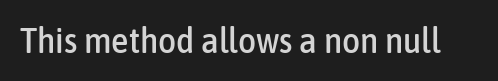
A clean baseline with only descenders dipping below it. The typography opts for an upright posture over an oblique one. Spacing verdict: proportional, widths tailored to each character. This rendering employs a face without finishing strokes, i.e., a sans-serif.
